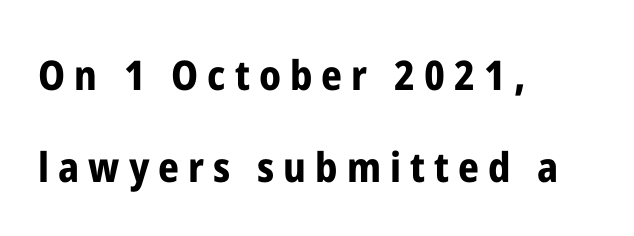
Q: Is the text bold? A: Yes.
Q: Is the text italic (slanted)? A: No, it is upright.
Q: Is the typeface a serif or a sans-serif typeface? A: Sans-serif.
Q: Is the text underlined? A: No.
Q: How is the paragraph aligned? A: Left-aligned.
Q: Is the spacing between letters normal or unusually wide? A: Unusually wide.
Q: Is the spacing between lines tight, normal or loose? A: Loose.
Q: Width (condensed, normal, or wide)? A: Condensed.
Q: Stroke contrast? A: Low.
Q: x-height? A: Medium.
Q: Monospaced? A: No.
